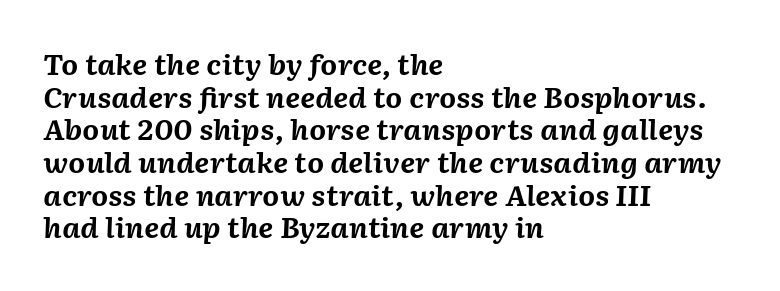
These lines were composed using italics. The typesetter chose a ragged-right arrangement here. The letterforms sit shoulder to shoulder at normal distance. Every letter is thick-stroked: bold, no question. A clean baseline with only descenders dipping below it.
